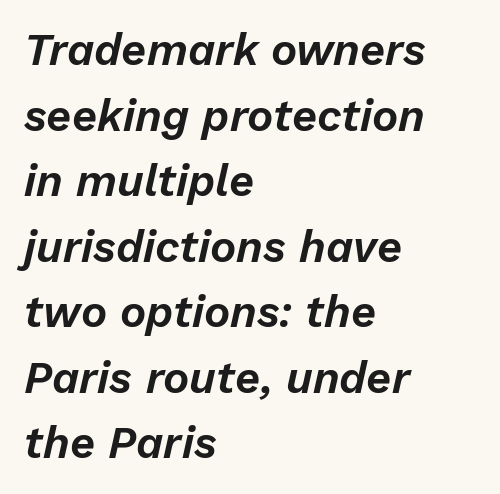
Q: Is the text italic (slanted)? A: Yes, it leans right by about 13 degrees.
Q: Is the text underlined? A: No.
Q: How is the paragraph aligned? A: Left-aligned.
Q: Is the spacing between letters normal or unusually wide? A: Normal.
Q: Is the spacing between lines tight, normal or loose? A: Normal.
Q: Width (condensed, normal, or wide)? A: Normal.
Q: Stroke contrast? A: Low.
Q: x-height? A: Medium.
Q: Monospaced? A: No.
